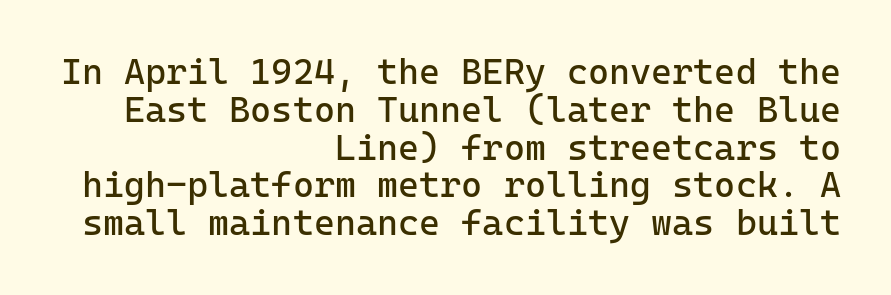
{"serif": "no", "italic": "no", "bold": "no", "weight": "regular", "width": "normal", "stroke_contrast": "low", "x_height": "medium", "monospaced": "yes", "underline": "no", "align": "right", "line_spacing": "tight", "line_spacing_ratio": 1.05, "letter_spacing": "normal", "letter_spacing_em": 0.0, "glyph_px": 36}
